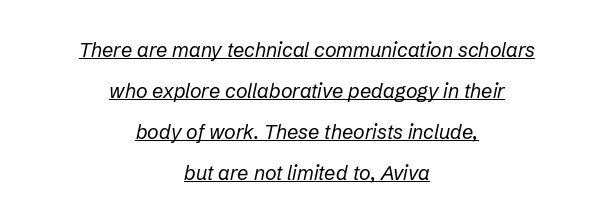
{"italic": "yes", "lean": "right", "slant_degrees": 12, "bold": "no", "underline": "yes", "align": "center", "line_spacing": "loose", "line_spacing_ratio": 2.05, "letter_spacing": "normal", "letter_spacing_em": 0.0, "glyph_px": 20}
